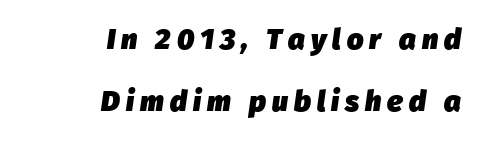
The image shows 29 px heavy type, italic (leaning right); set right-aligned, loose line spacing (2.15x), unusually wide letter spacing (+0.21 em), not underlined; low stroke contrast and a medium x-height.
